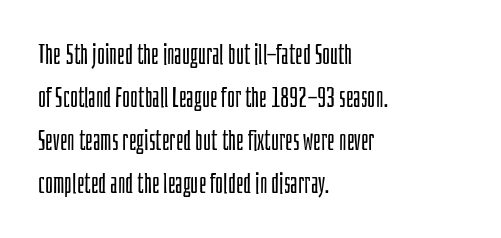
Line beginnings align vertically; line endings do not. Quick note: not italic, upright. No chunkiness to these letters — they're not bold. Default kerning and tracking; the words read as compact shapes.
